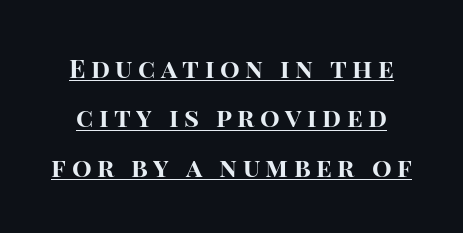
Italic: no, the glyphs are upright roman. I'd describe the lettering as bold — thick and assertive. Loose tracking; the words dissolve into strings of separated letters. Each new line begins a long way beneath the previous one.
